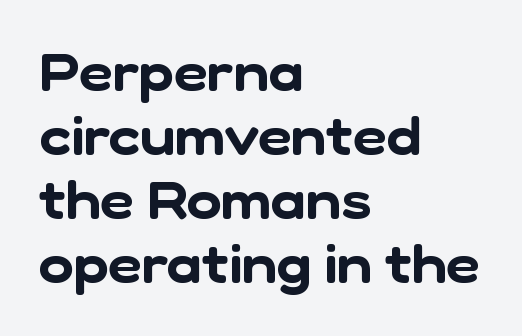
These lines keep a tight, regular rhythm from letter to letter. A student would call this left alignment; a typographer would say flush left, rag right. Check the space under the baseline: it is left empty. Do the characters align in a grid? No, the font is proportional. The face used here is a sans, in the tradition of grotesques and geometrics.
